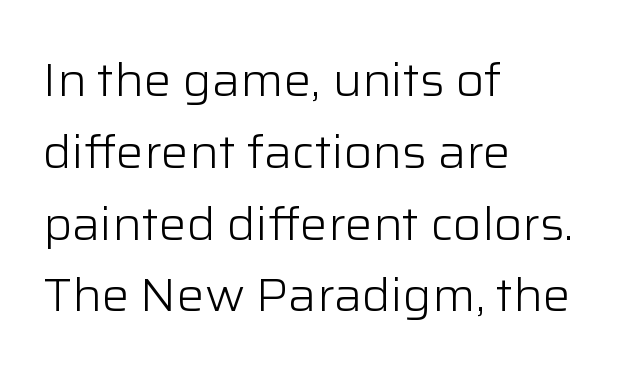
The image shows 46 px light sans-serif type, upright; set left-aligned, normal line spacing (1.56x), normal letter spacing, not underlined; low stroke contrast and a medium x-height.
